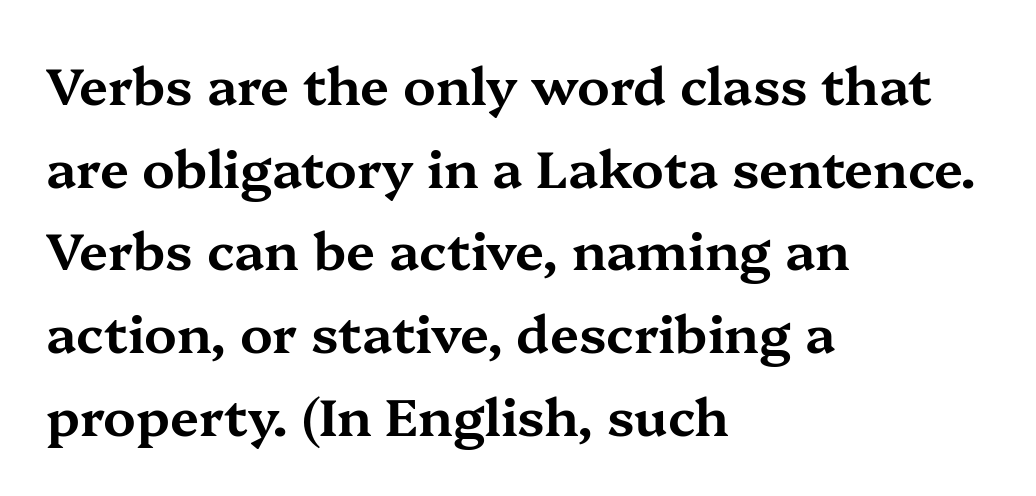
{"serif": "yes", "italic": "no", "width": "wide", "stroke_contrast": "medium", "x_height": "medium", "monospaced": "no", "underline": "no", "align": "left", "line_spacing": "normal", "line_spacing_ratio": 1.59, "letter_spacing": "normal", "letter_spacing_em": 0.0, "glyph_px": 52}
